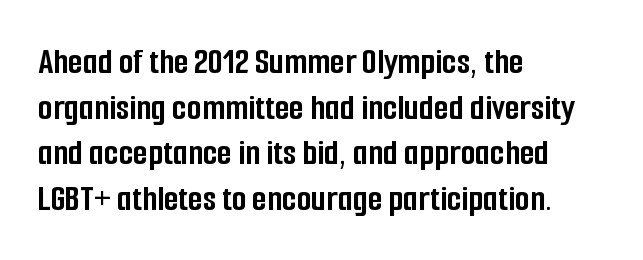
Compared with typical body copy, the letter spacing here is the same. Is this a sans? Yes — the strokes have no serifs. The letters stand straight up with perfectly vertical stems. In CSS terms this would be text-align: left.
